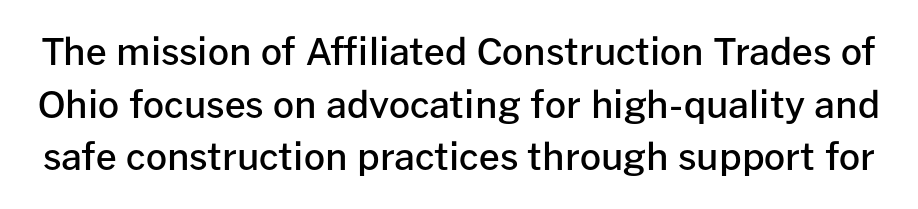
The image shows 37 px semibold sans-serif type, upright; set normal line spacing (1.42x), normal letter spacing, not underlined; low stroke contrast and a medium x-height.
